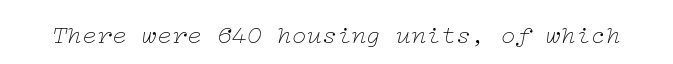
Q: Is the text bold? A: No.
Q: Is the text italic (slanted)? A: Yes, it leans right by about 12 degrees.
Q: Is the text underlined? A: No.
Q: Is the spacing between letters normal or unusually wide? A: Normal.
